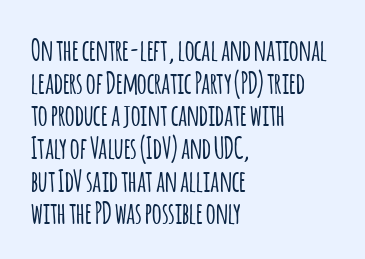
The image shows 30 px condensed sans-serif type, upright; set left-aligned, tight line spacing (1.09x), normal letter spacing, not underlined; low stroke contrast and a large x-height.
